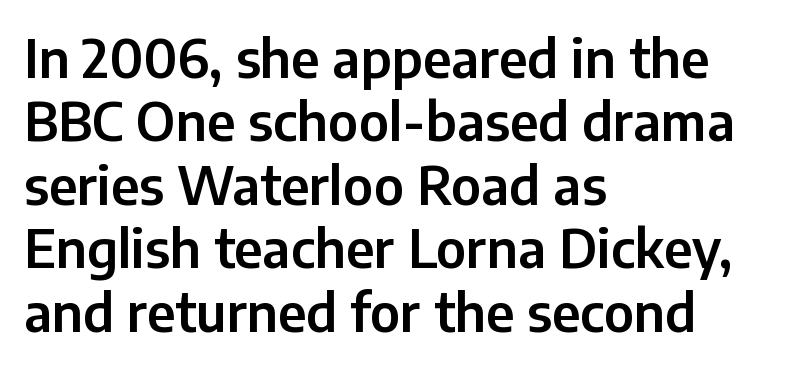
Q: Is the text italic (slanted)? A: No, it is upright.
Q: Is the typeface a serif or a sans-serif typeface? A: Sans-serif.
Q: Is the text underlined? A: No.
Q: How is the paragraph aligned? A: Left-aligned.
Q: Is the spacing between letters normal or unusually wide? A: Normal.
Q: Width (condensed, normal, or wide)? A: Normal.
Q: Stroke contrast? A: Low.
Q: x-height? A: Medium.
Q: Monospaced? A: No.
